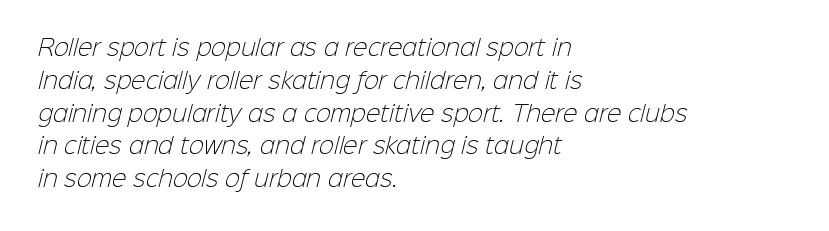
The space directly below the letters is spotless. Horizontal alignment here is leftward, the default for most running prose. This sample keeps an unexceptional amount of space between lines. Compared with typical body copy, the letter spacing here is the same. No extra ink here — the face is not bold.
